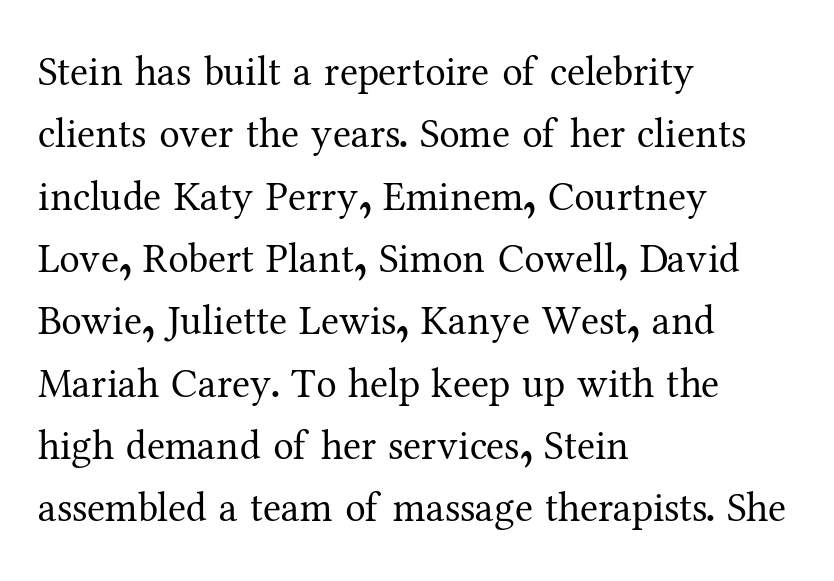
The type is set solid horizontally, with unmodified tracking. All the whitespace from short lines collects on the right. Lines of text with bare space underneath. When letters stand straight like this, we call the style roman or upright.
